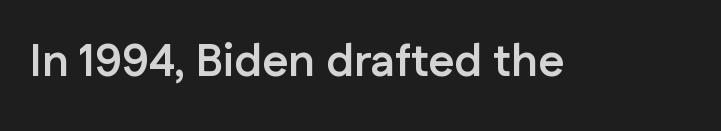
Q: Is the text bold? A: Yes.
Q: Is the text italic (slanted)? A: No, it is upright.
Q: Is the typeface a serif or a sans-serif typeface? A: Sans-serif.
Q: Is the text underlined? A: No.
Q: Is the spacing between letters normal or unusually wide? A: Normal.
Q: Width (condensed, normal, or wide)? A: Normal.
Q: Stroke contrast? A: Low.
Q: x-height? A: Medium.
Q: Monospaced? A: No.
